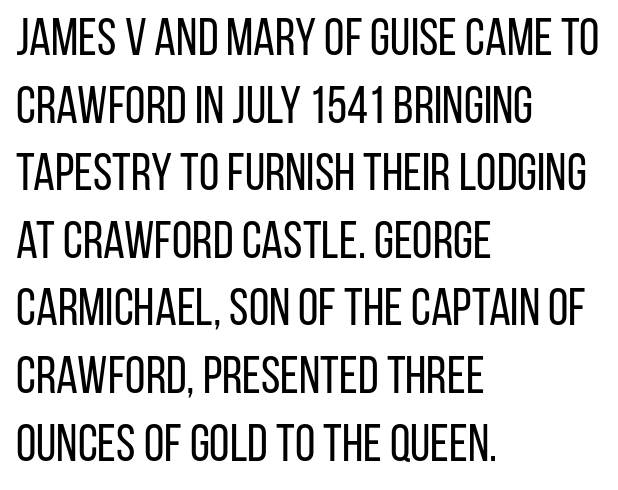
Q: Is the text bold? A: No.
Q: Is the text italic (slanted)? A: No, it is upright.
Q: Is the typeface a serif or a sans-serif typeface? A: Sans-serif.
Q: Is the text underlined? A: No.
Q: How is the paragraph aligned? A: Left-aligned.
Q: Is the spacing between letters normal or unusually wide? A: Normal.
Q: Is the spacing between lines tight, normal or loose? A: Normal.
Q: Width (condensed, normal, or wide)? A: Condensed.
Q: Stroke contrast? A: Low.
Q: x-height? A: Large.
Q: Monospaced? A: No.
